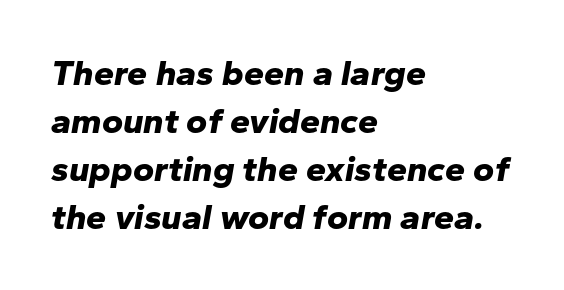
{"italic": "yes", "lean": "right", "slant_degrees": 10, "bold": "yes", "weight": "bold", "width": "normal", "stroke_contrast": "low", "x_height": "medium", "monospaced": "no", "underline": "no", "align": "left", "line_spacing": "normal", "line_spacing_ratio": 1.33, "letter_spacing": "normal", "letter_spacing_em": 0.0, "glyph_px": 36}
